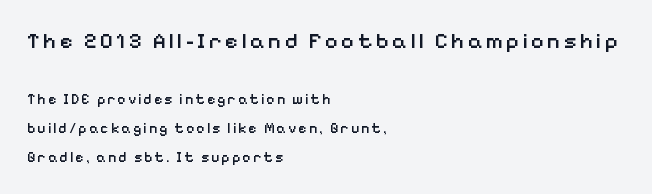
Q: Is the text bold? A: Semi-bold.
Q: Is the text italic (slanted)? A: No, it is upright.
Q: Is the text underlined? A: No.
Q: How is the paragraph aligned? A: Left-aligned.
Q: Is the spacing between lines tight, normal or loose? A: Loose.
Q: Which block of text is set in a larger size, the first (top) or the second (bottom)? A: The first (top) one.
